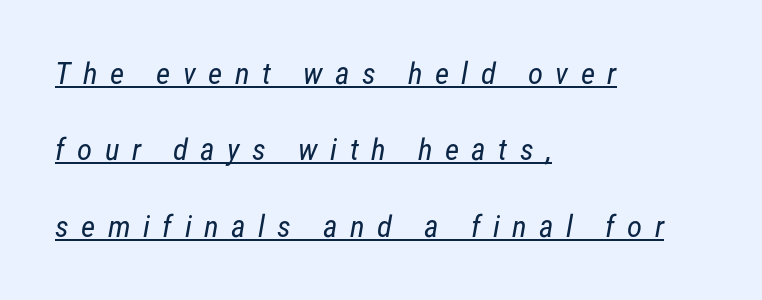
Whoever set this chose breathing room over compactness in the vertical rhythm. Every word sits above its own underline. You could not count columns in this text — the font is proportionally spaced. The text was rendered using a sans face with plain stroke endings. The rag falls on the right side of this text block.
